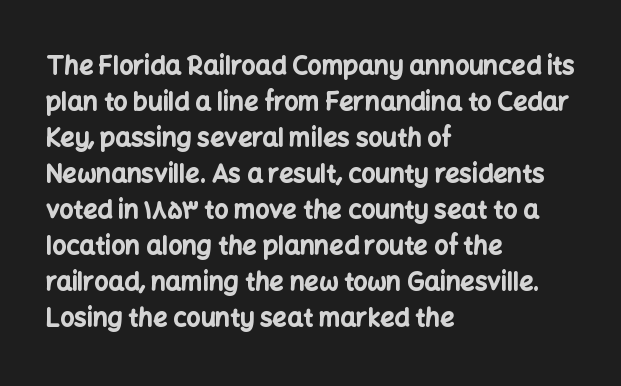
Q: Is the text bold? A: Yes.
Q: Is the text italic (slanted)? A: No, it is upright.
Q: Is the text underlined? A: No.
Q: How is the paragraph aligned? A: Left-aligned.
Q: Is the spacing between letters normal or unusually wide? A: Normal.
Q: Is the spacing between lines tight, normal or loose? A: Normal.
